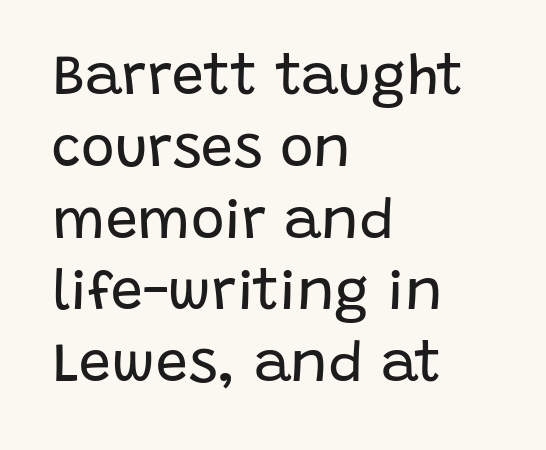
Q: Is the text bold? A: No.
Q: Is the text italic (slanted)? A: No, it is upright.
Q: Is the typeface a serif or a sans-serif typeface? A: Sans-serif.
Q: Is the text underlined? A: No.
Q: How is the paragraph aligned? A: Left-aligned.
Q: Is the spacing between letters normal or unusually wide? A: Normal.
Q: Is the spacing between lines tight, normal or loose? A: Normal.
Q: Width (condensed, normal, or wide)? A: Normal.
Q: Stroke contrast? A: Low.
Q: x-height? A: Large.
Q: Monospaced? A: No.
